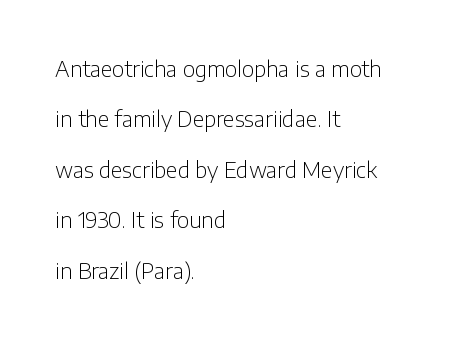
Short note: letters normally spaced. The line-height multiplier appears high, well above default. The typesetter chose a ragged-right arrangement here. Beneath every word, the page is bare. When letters stand straight like this, we call the style roman or upright. Stems here are at most as thick as an everyday book face.
